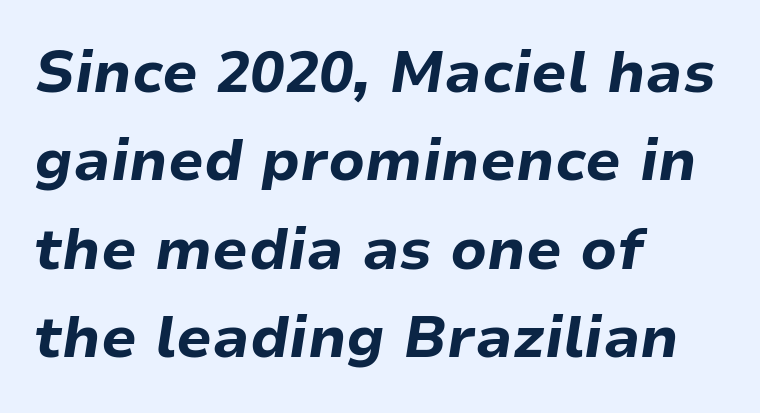
These lines are rendered in a variable-pitch font. The rendering anchors every line to the left-hand side. The strip under each line holds only bare page. Each glyph is drawn with heavy, bold strokes. Rendered with sloped, italic letterforms. Standard letterfit; no display-style spreading of the glyphs.
